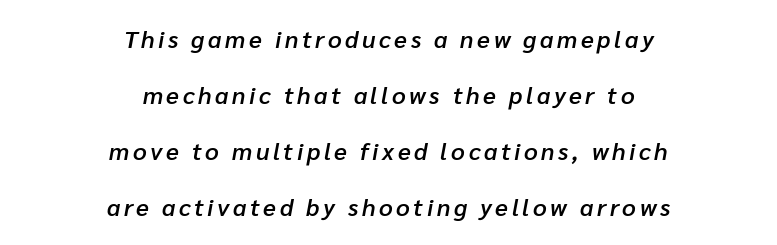
The image shows 24 px text type, italic (leaning right); set centered, loose line spacing (2.34x), not underlined.
